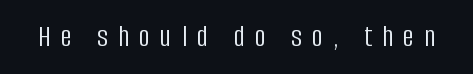
{"serif": "no", "italic": "no", "bold": "no", "weight": "light", "width": "condensed", "stroke_contrast": "low", "x_height": "large", "monospaced": "no", "underline": "no", "letter_spacing": "wide", "letter_spacing_em": 0.32, "glyph_px": 31}
